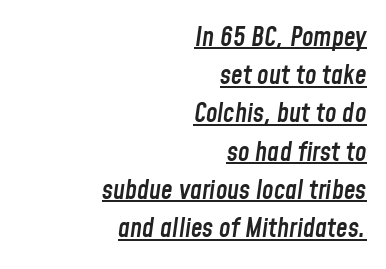
The image shows 26 px text type, italic (leaning right); set right-aligned, normal line spacing (1.47x), normal letter spacing, underlined.
